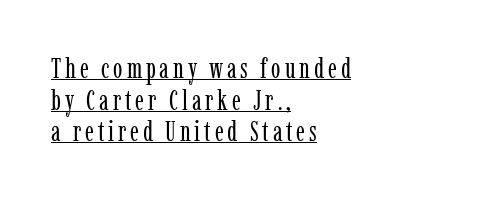
The image shows 28 px regular-weight, condensed serif type, upright; set left-aligned, tight line spacing (1.13x), underlined; low stroke contrast and a medium x-height.
